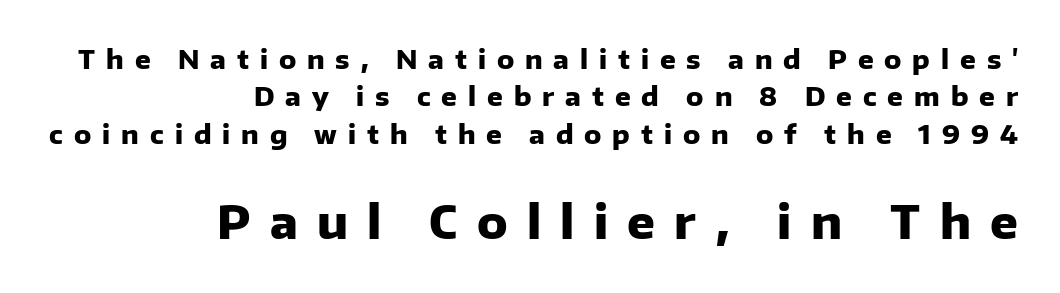
Q: Is the text bold? A: Yes.
Q: Is the text italic (slanted)? A: No, it is upright.
Q: Is the typeface a serif or a sans-serif typeface? A: Sans-serif.
Q: Is the text underlined? A: No.
Q: How is the paragraph aligned? A: Right-aligned.
Q: Is the spacing between letters normal or unusually wide? A: Unusually wide.
Q: Is the spacing between lines tight, normal or loose? A: Normal.
Q: Which block of text is set in a larger size, the first (top) or the second (bottom)? A: The second (bottom) one.
Q: Width (condensed, normal, or wide)? A: Normal.
Q: Stroke contrast? A: Low.
Q: x-height? A: Medium.
Q: Monospaced? A: No.
